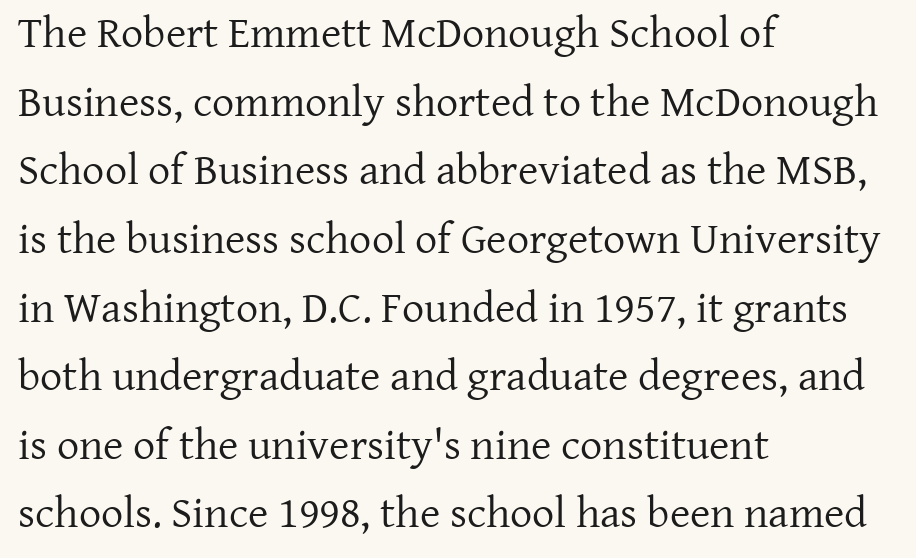
The image shows 44 px regular-weight serif type, upright; set left-aligned, normal line spacing (1.56x), normal letter spacing, not underlined; low stroke contrast and a medium x-height.
